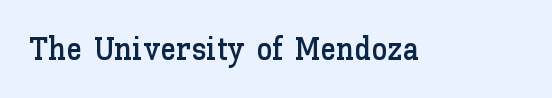
Q: Is the text italic (slanted)? A: No, it is upright.
Q: Is the text underlined? A: No.
Q: Is the spacing between letters normal or unusually wide? A: Normal.
Q: Width (condensed, normal, or wide)? A: Normal.
Q: Stroke contrast? A: Low.
Q: x-height? A: Medium.
Q: Monospaced? A: No.
